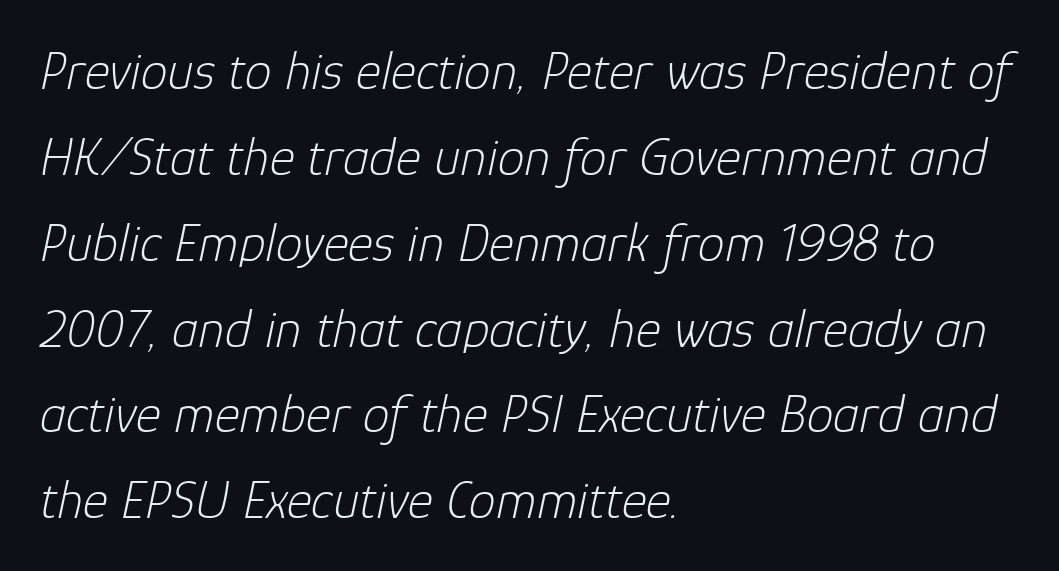
The image shows 54 px light type, italic (leaning right); set left-aligned, normal line spacing (1.59x), normal letter spacing, not underlined; low stroke contrast and a medium x-height.
